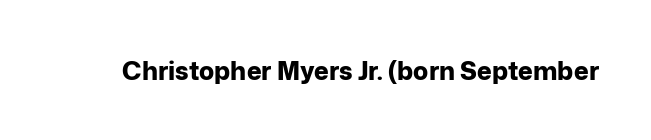
The image shows 25 px bold type, upright; set normal letter spacing, not underlined.
